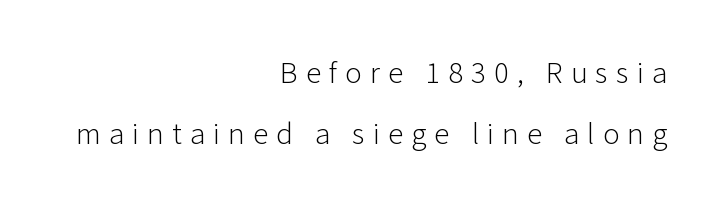
The typography opts for an upright posture over an oblique one. Note the varied advance widths — an 'i' is clearly narrower than an 'm'. A typesetter would call this leading open, well beyond the default. Just letters on the line, the space beneath them empty. Typeset ragged left — the right edge is the straight one.
